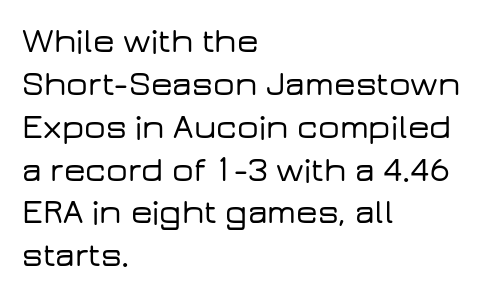
Typeset ragged right — the left edge is the straight one. This sample keeps an unexceptional amount of space between lines. Beneath every word, the page is bare. Tracking value appears to be zero — textbook default spacing.
